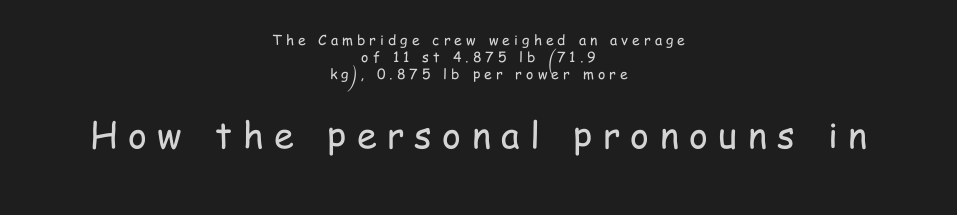
Q: Is the text bold? A: No.
Q: Is the text italic (slanted)? A: No, it is upright.
Q: Is the typeface a serif or a sans-serif typeface? A: Sans-serif.
Q: Is the text underlined? A: No.
Q: How is the paragraph aligned? A: Centered.
Q: Is the spacing between letters normal or unusually wide? A: Unusually wide.
Q: Which block of text is set in a larger size, the first (top) or the second (bottom)? A: The second (bottom) one.
Q: Width (condensed, normal, or wide)? A: Condensed.
Q: Stroke contrast? A: Low.
Q: x-height? A: Medium.
Q: Monospaced? A: No.
